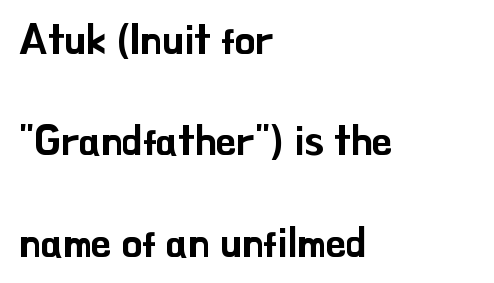
The image shows 41 px sans-serif type, upright; set left-aligned, loose line spacing (2.47x), normal letter spacing, not underlined; low stroke contrast and a small x-height.
